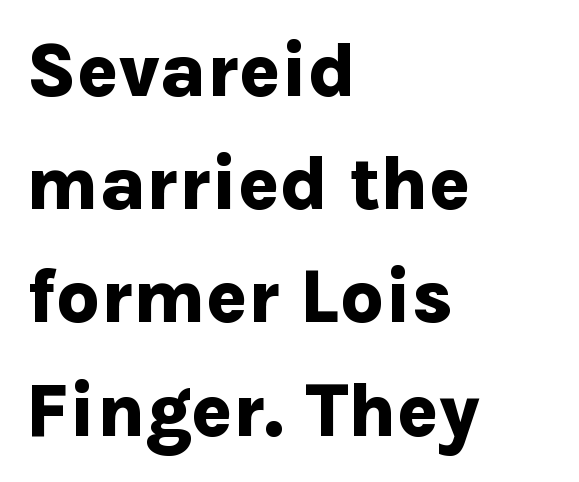
{"serif": "no", "italic": "no", "bold": "yes", "weight": "bold", "width": "normal", "stroke_contrast": "low", "x_height": "medium", "monospaced": "no", "underline": "no", "align": "left", "line_spacing": "normal", "line_spacing_ratio": 1.49, "letter_spacing": "normal", "letter_spacing_em": 0.0, "glyph_px": 76}
